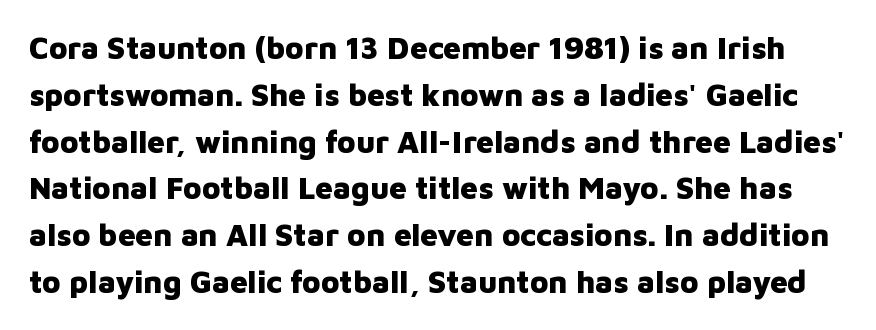
Italic? Not at all — the glyphs are vertical. Unmarked baselines from the first word to the last. Observe the absence of serifs on each vertical stroke in this sample. Compared with typical body copy, the letter spacing here is the same. Summary of vertical rhythm: regular, with standard interline spacing. Bold? Absolutely — the strokes are thick and heavy.
